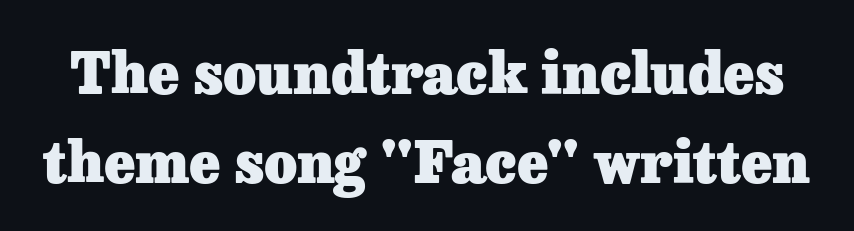
The image shows 57 px heavy serif type, upright; set normal line spacing (1.57x), normal letter spacing, not underlined; low stroke contrast and a medium x-height.
